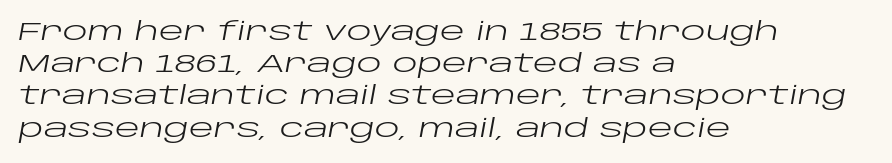
The image shows 26 px text type, italic (leaning right); set left-aligned, line spacing 1.24x, normal letter spacing, not underlined.
